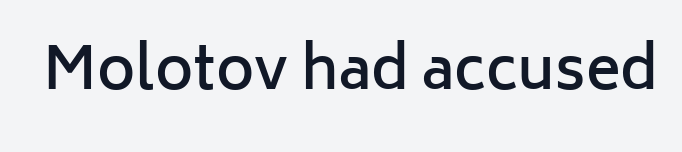
Q: Is the text bold? A: Semi-bold.
Q: Is the text italic (slanted)? A: No, it is upright.
Q: Is the typeface a serif or a sans-serif typeface? A: Sans-serif.
Q: Is the text underlined? A: No.
Q: Is the spacing between letters normal or unusually wide? A: Normal.
Q: Width (condensed, normal, or wide)? A: Normal.
Q: Stroke contrast? A: Low.
Q: x-height? A: Medium.
Q: Monospaced? A: No.
